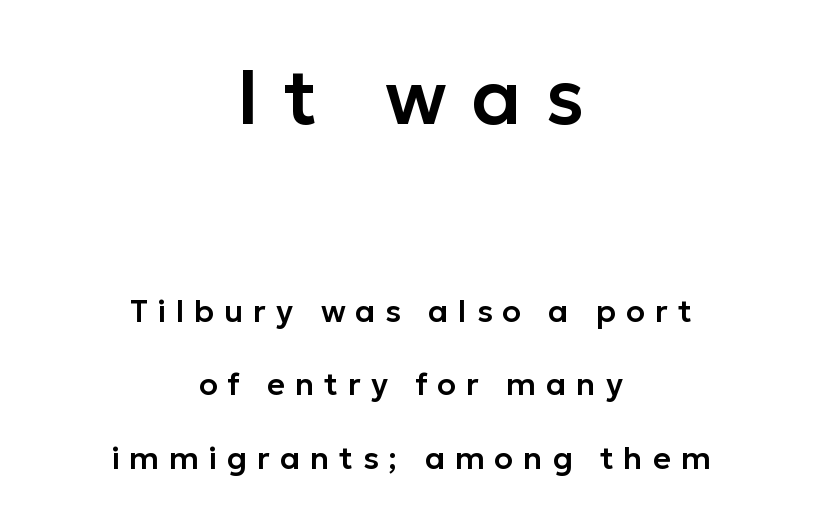
Q: Is the text italic (slanted)? A: No, it is upright.
Q: Is the typeface a serif or a sans-serif typeface? A: Sans-serif.
Q: Is the text underlined? A: No.
Q: How is the paragraph aligned? A: Centered.
Q: Is the spacing between letters normal or unusually wide? A: Unusually wide.
Q: Is the spacing between lines tight, normal or loose? A: Loose.
Q: Which block of text is set in a larger size, the first (top) or the second (bottom)? A: The first (top) one.
Q: Width (condensed, normal, or wide)? A: Normal.
Q: Stroke contrast? A: Low.
Q: x-height? A: Medium.
Q: Monospaced? A: No.
